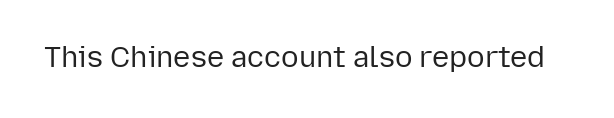
{"serif": "no", "italic": "no", "bold": "no", "weight": "regular", "width": "normal", "stroke_contrast": "low", "x_height": "medium", "monospaced": "no", "underline": "no", "letter_spacing": "normal", "letter_spacing_em": 0.0, "glyph_px": 29}
